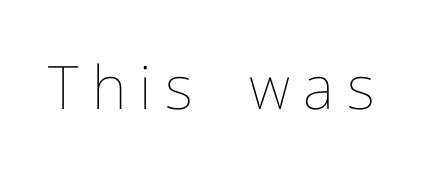
The image shows 60 px thin type, upright; set unusually wide letter spacing (+0.22 em), not underlined; low stroke contrast and a medium x-height.
